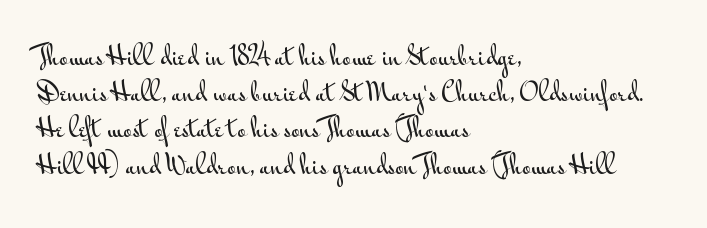
Leading: standard. Nobody drew a line under any word here. Here the glyphs are tracked normally, forming tight word shapes. All the whitespace from short lines collects on the right.
